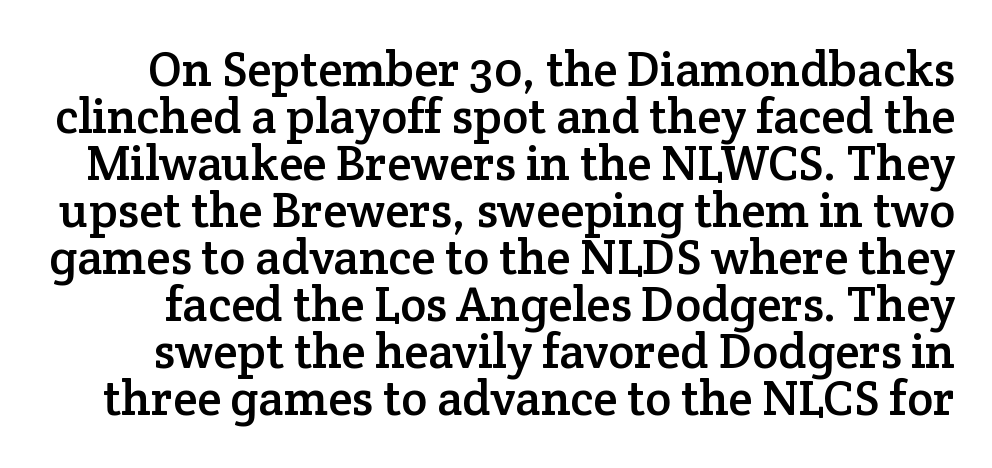
Nope, not italic — everything's standing straight. This rendering leaves character spacing at its baseline value. Varying glyph widths throughout — classic text-font behaviour. Rows of type sit shoulder to shoulder in the vertical direction.
